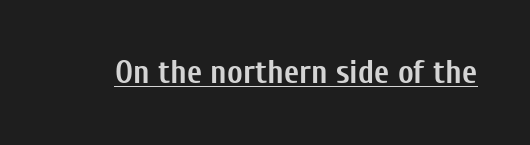
Q: Is the text bold? A: Yes.
Q: Is the text italic (slanted)? A: No, it is upright.
Q: Is the typeface a serif or a sans-serif typeface? A: Sans-serif.
Q: Is the text underlined? A: Yes.
Q: Is the spacing between letters normal or unusually wide? A: Normal.
Q: Width (condensed, normal, or wide)? A: Condensed.
Q: Stroke contrast? A: Low.
Q: x-height? A: Medium.
Q: Monospaced? A: No.
